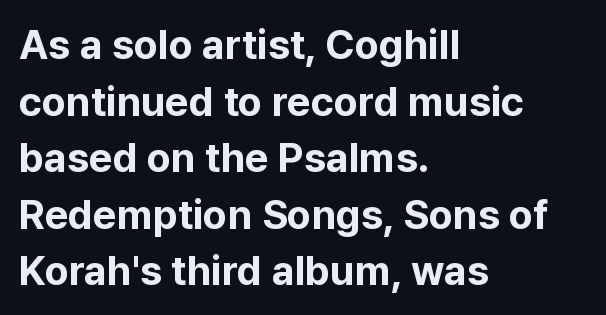
Q: Is the text bold? A: Yes.
Q: Is the text italic (slanted)? A: No, it is upright.
Q: Is the typeface a serif or a sans-serif typeface? A: Sans-serif.
Q: Is the text underlined? A: No.
Q: How is the paragraph aligned? A: Left-aligned.
Q: Is the spacing between letters normal or unusually wide? A: Normal.
Q: Is the spacing between lines tight, normal or loose? A: Normal.
Q: Width (condensed, normal, or wide)? A: Normal.
Q: Stroke contrast? A: Low.
Q: x-height? A: Medium.
Q: Monospaced? A: No.
